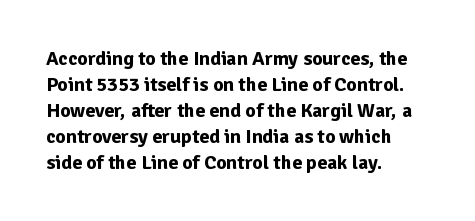
{"italic": "no", "bold": "yes", "underline": "no", "align": "left", "line_spacing": "normal", "line_spacing_ratio": 1.3, "letter_spacing": "normal", "letter_spacing_em": 0.0, "glyph_px": 20}
